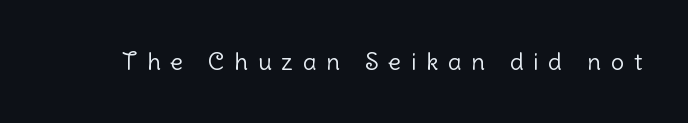
The image shows 24 px text type, upright; set unusually wide letter spacing (+0.4 em), not underlined.
